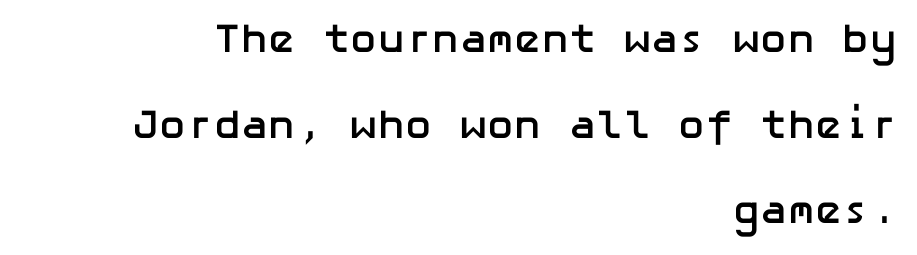
{"serif": "no", "italic": "no", "bold": "yes", "weight": "semibold", "width": "normal", "stroke_contrast": "low", "x_height": "medium", "underline": "no", "align": "right", "line_spacing": "loose", "line_spacing_ratio": 2.09, "letter_spacing": "normal", "letter_spacing_em": 0.0, "glyph_px": 41}
